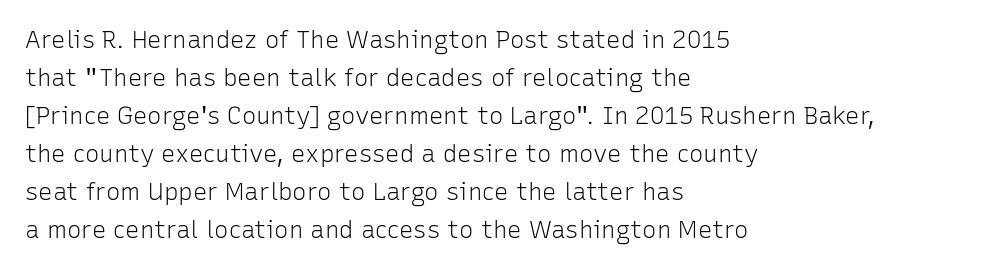
Caption: standard tracking, unaltered. How would I describe the line gaps? Plain and ordinary. Notice how the stems are strictly vertical — no italics here. The typeface has the unassuming heft of standard copy or less. The lines are quadded left.
